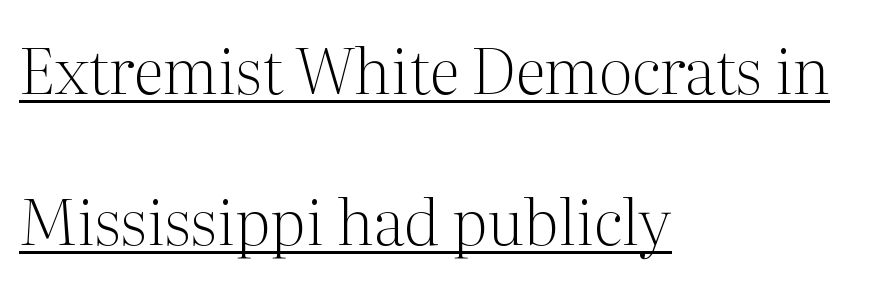
Q: Is the text bold? A: No.
Q: Is the text italic (slanted)? A: No, it is upright.
Q: Is the typeface a serif or a sans-serif typeface? A: Serif.
Q: Is the text underlined? A: Yes.
Q: How is the paragraph aligned? A: Left-aligned.
Q: Is the spacing between letters normal or unusually wide? A: Normal.
Q: Is the spacing between lines tight, normal or loose? A: Loose.
Q: Width (condensed, normal, or wide)? A: Normal.
Q: Stroke contrast? A: Medium.
Q: x-height? A: Medium.
Q: Monospaced? A: No.
